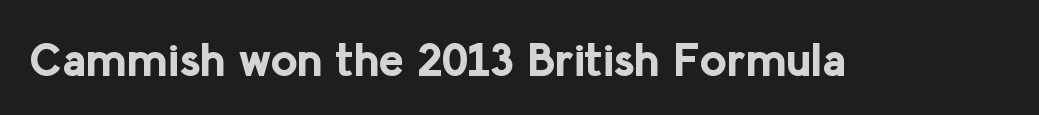
The image shows 47 px bold sans-serif type, upright; set normal letter spacing, not underlined; low stroke contrast and a medium x-height.
